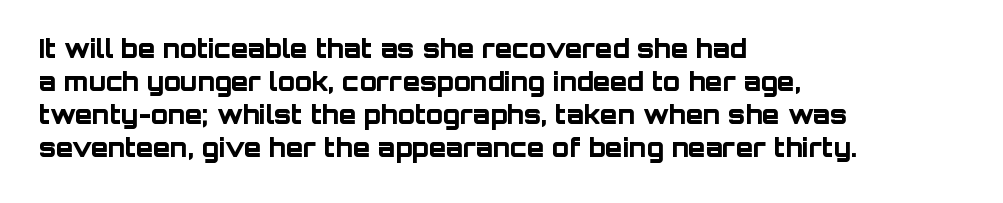
Q: Is the text bold? A: Yes.
Q: Is the text italic (slanted)? A: No, it is upright.
Q: Is the text underlined? A: No.
Q: How is the paragraph aligned? A: Left-aligned.
Q: Is the spacing between letters normal or unusually wide? A: Normal.
Q: Is the spacing between lines tight, normal or loose? A: Normal.
